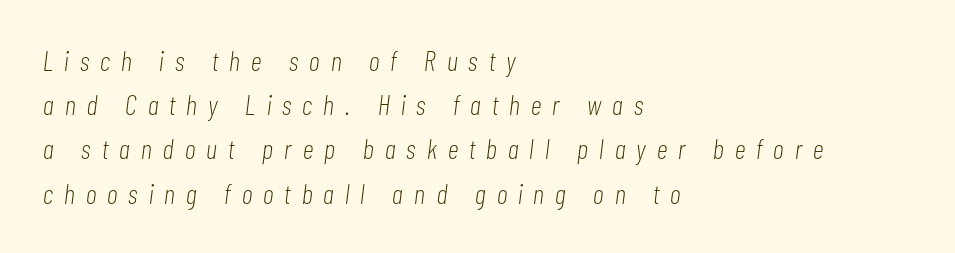
Note the varied advance widths — an 'i' is clearly narrower than an 'm'. Line starts are locked; line ends wander. Glance below the letters and you will spot only blank space. Notice how the stems are inclined rather than vertical — that's the hallmark of italics.
